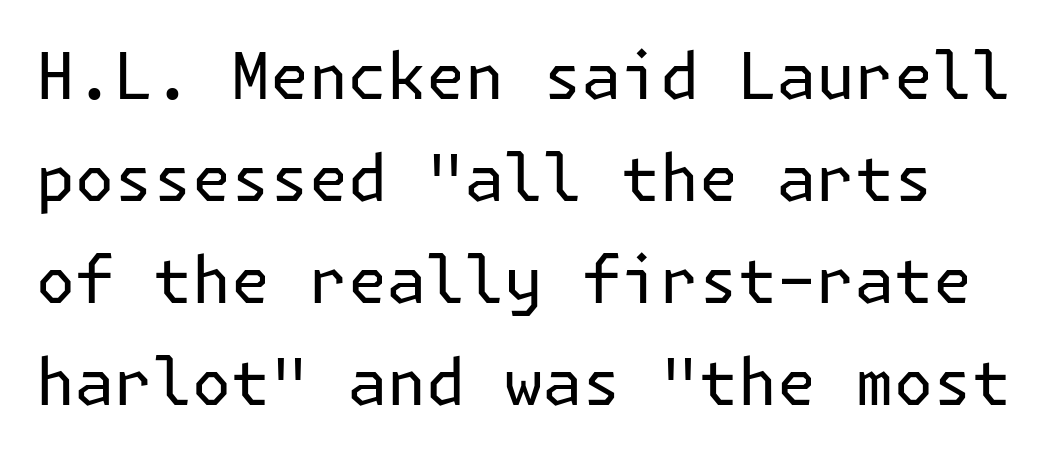
The image shows 65 px regular-weight sans-serif type, upright; set normal line spacing (1.57x), normal letter spacing, not underlined; low stroke contrast and a medium x-height.
